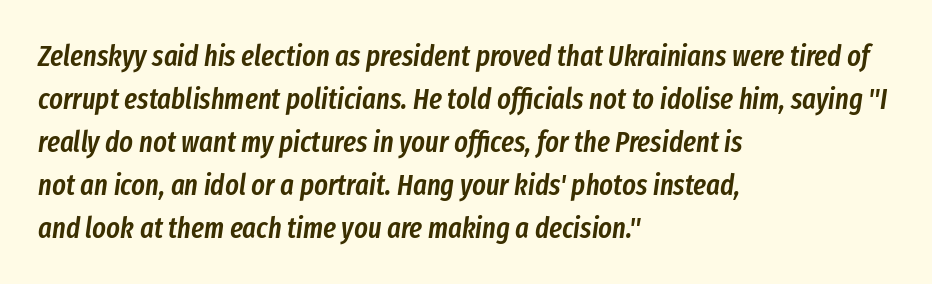
Q: Is the text bold? A: Semi-bold.
Q: Is the text italic (slanted)? A: Yes, it leans right by about 8 degrees.
Q: Is the text underlined? A: No.
Q: How is the paragraph aligned? A: Left-aligned.
Q: Is the spacing between letters normal or unusually wide? A: Normal.
Q: Is the spacing between lines tight, normal or loose? A: Normal.
Q: Width (condensed, normal, or wide)? A: Condensed.
Q: Stroke contrast? A: Low.
Q: x-height? A: Medium.
Q: Monospaced? A: No.
